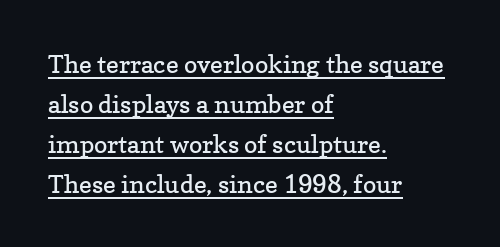
The image shows 25 px text type, upright; set left-aligned, normal line spacing (1.6x), normal letter spacing, underlined.
